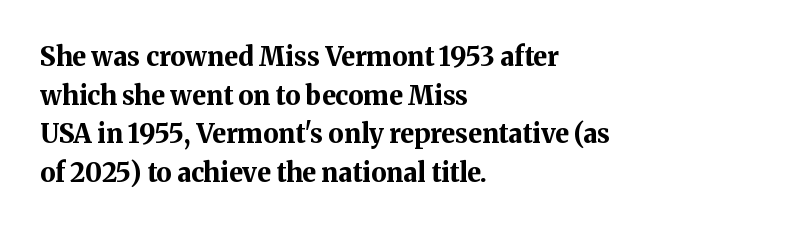
Leading: standard. Glyph-to-glyph distance matches everyday printed text. The face used here has the dense, thick strokes of a bold. These lines stack with their left ends in a neat column.
